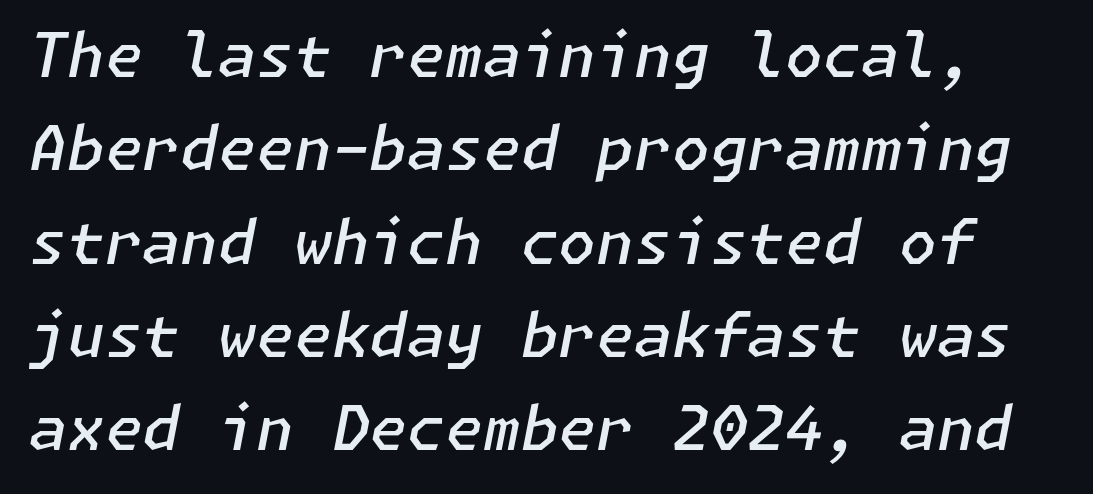
The image shows 61 px semibold type, italic (leaning right); set normal line spacing (1.53x), normal letter spacing, not underlined; low stroke contrast and a medium x-height.
